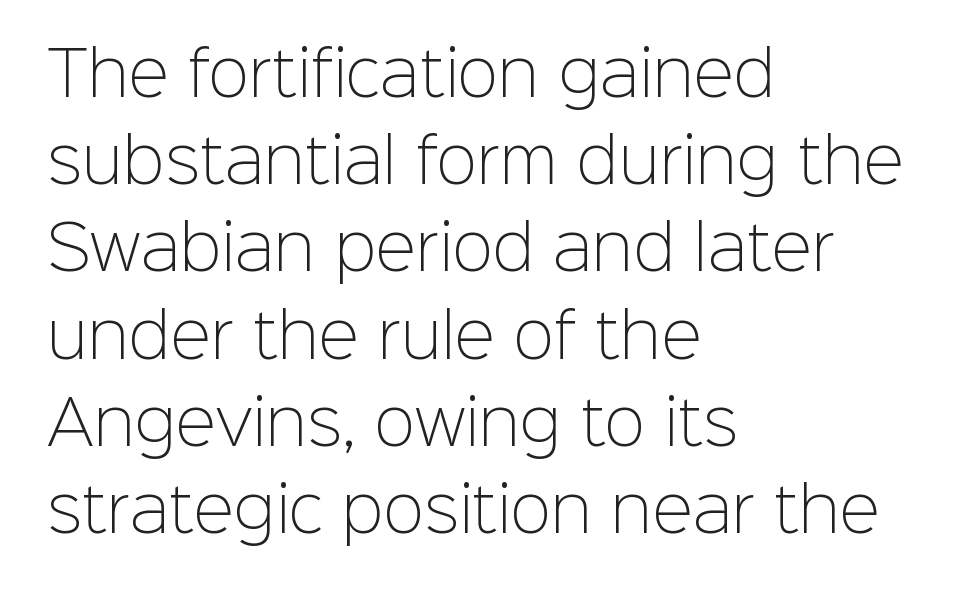
{"serif": "no", "italic": "no", "bold": "no", "weight": "light", "width": "normal", "stroke_contrast": "low", "x_height": "medium", "monospaced": "no", "underline": "no", "align": "left", "line_spacing": "normal", "line_spacing_ratio": 1.43, "letter_spacing": "normal", "letter_spacing_em": 0.0, "glyph_px": 61}
